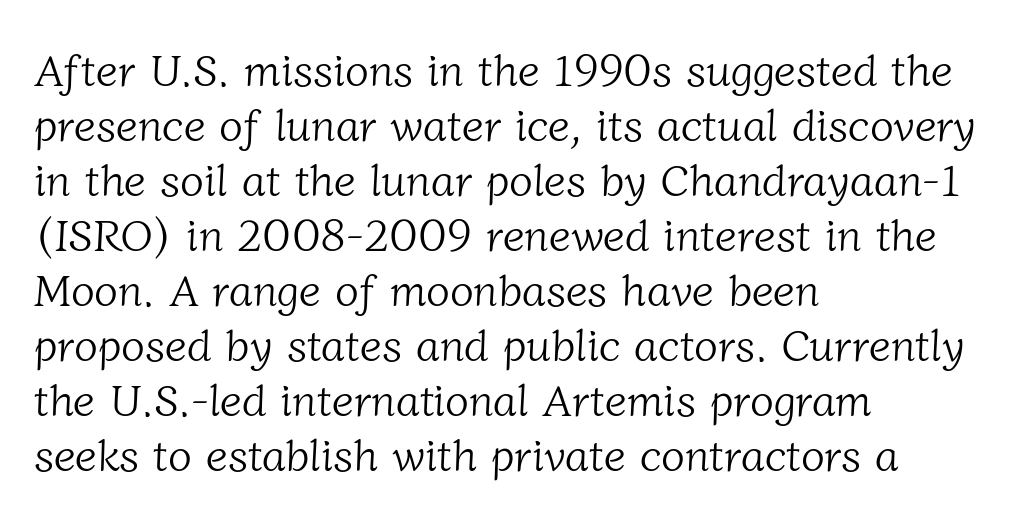
The image shows 44 px light serif type; set left-aligned, normal line spacing (1.25x), normal letter spacing, not underlined; low stroke contrast and a medium x-height.
